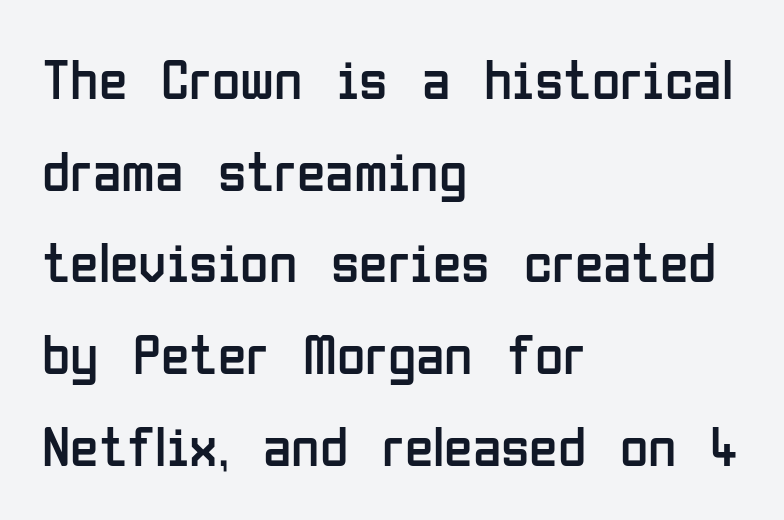
{"serif": "no", "italic": "no", "bold": "no", "weight": "regular", "width": "condensed", "stroke_contrast": "low", "x_height": "medium", "monospaced": "no", "underline": "no", "align": "left", "line_spacing": "normal", "line_spacing_ratio": 1.58, "letter_spacing": "normal", "letter_spacing_em": 0.0, "glyph_px": 58}
